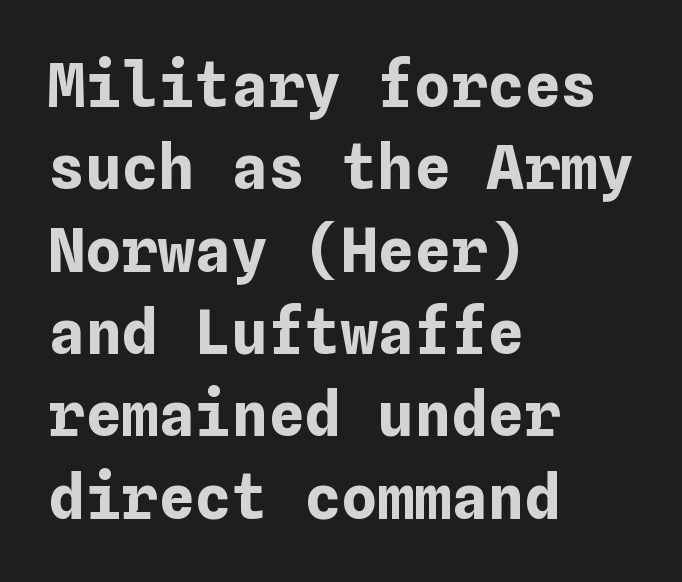
The image shows 61 px bold type, upright; set left-aligned, normal line spacing (1.35x), normal letter spacing, not underlined; low stroke contrast and a medium x-height.
